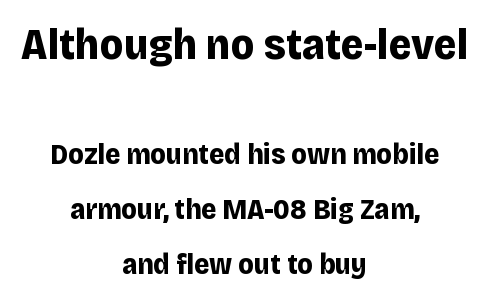
{"serif": "no", "italic": "no", "bold": "yes", "weight": "bold", "width": "normal", "stroke_contrast": "low", "x_height": "large", "monospaced": "no", "underline": "no", "align": "center", "line_spacing": "loose", "line_spacing_ratio": 1.9, "letter_spacing": "normal", "letter_spacing_em": 0.0, "larger_block": "first", "size_ratio": 1.52, "glyph_px": 44}
